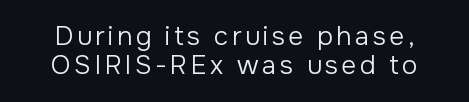
Weight: regular or lighter. Quick note: interline space is minimal. The foot of each line stays bare and open. Upright lettering throughout.
